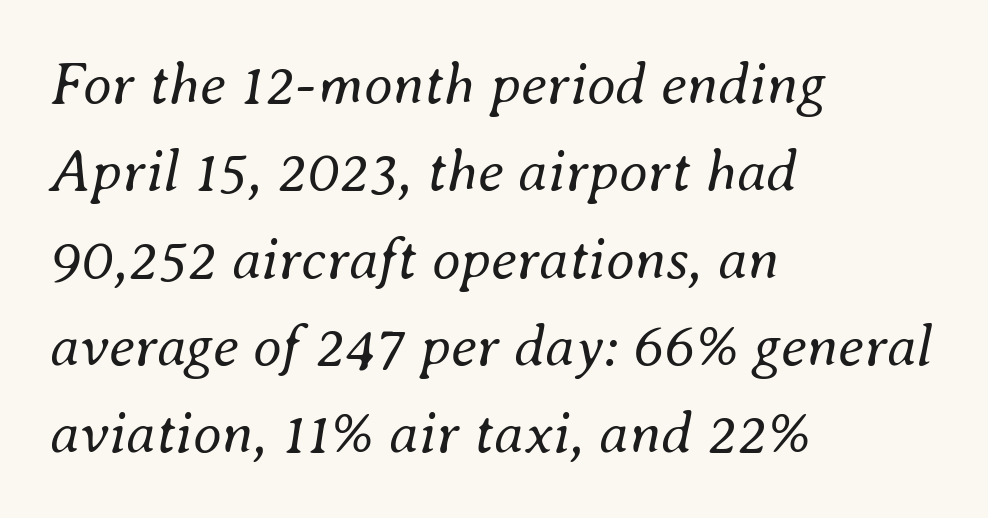
Q: Is the text bold? A: No.
Q: Is the text italic (slanted)? A: Yes, it leans right by about 8 degrees.
Q: Is the text underlined? A: No.
Q: How is the paragraph aligned? A: Left-aligned.
Q: Is the spacing between letters normal or unusually wide? A: Normal.
Q: Is the spacing between lines tight, normal or loose? A: Normal.
Q: Width (condensed, normal, or wide)? A: Normal.
Q: Stroke contrast? A: Medium.
Q: x-height? A: Small.
Q: Monospaced? A: No.
